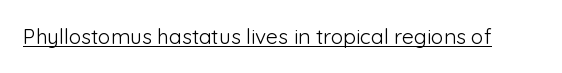
The image shows 21 px text type, upright; set normal letter spacing, underlined.
